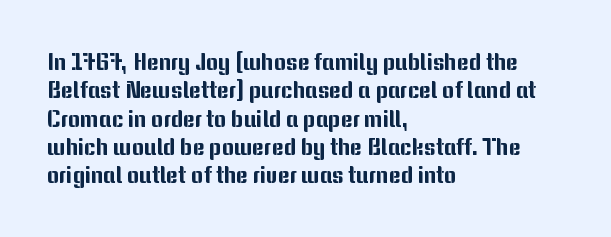
One-word summary of the alignment: left. These lines keep a tight, regular rhythm from letter to letter. Letters rest on an invisible, unmarked baseline. In terms of posture, this sample is upright.
